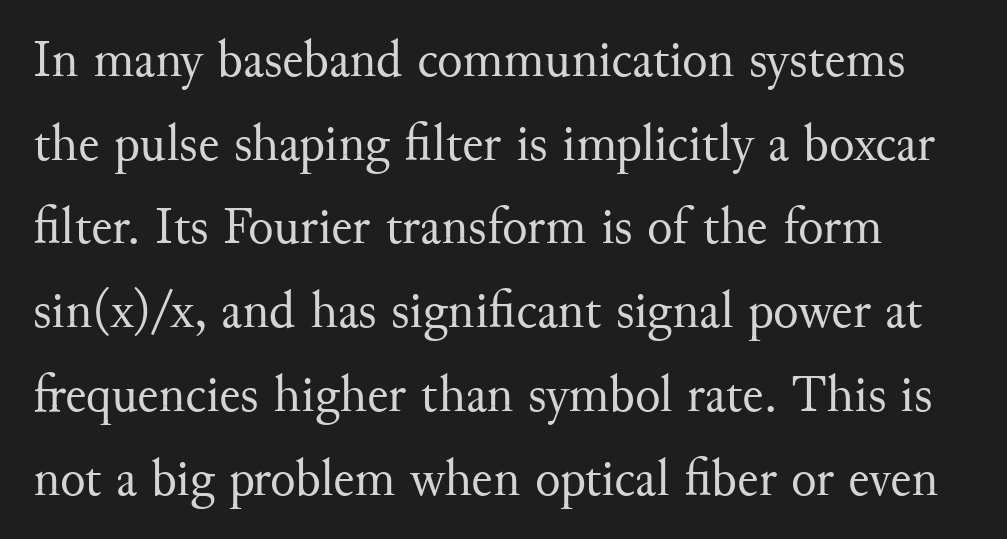
Q: Is the text bold? A: No.
Q: Is the text italic (slanted)? A: No, it is upright.
Q: Is the typeface a serif or a sans-serif typeface? A: Serif.
Q: Is the text underlined? A: No.
Q: Is the spacing between letters normal or unusually wide? A: Normal.
Q: Is the spacing between lines tight, normal or loose? A: Normal.
Q: Width (condensed, normal, or wide)? A: Normal.
Q: Stroke contrast? A: Medium.
Q: x-height? A: Small.
Q: Monospaced? A: No.
